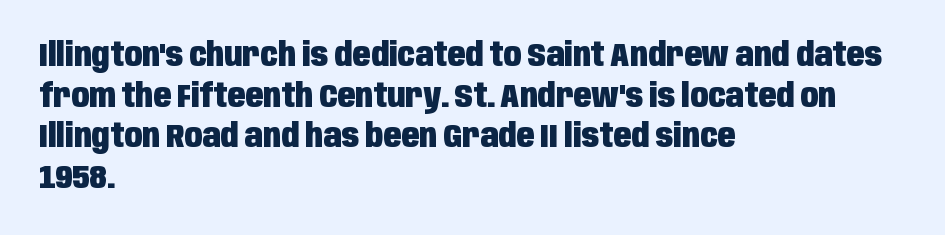
{"serif": "no", "italic": "no", "bold": "yes", "weight": "heavy", "width": "condensed", "stroke_contrast": "low", "x_height": "large", "monospaced": "no", "underline": "no", "align": "left", "line_spacing_ratio": 1.23, "letter_spacing": "normal", "letter_spacing_em": 0.0, "glyph_px": 33}
